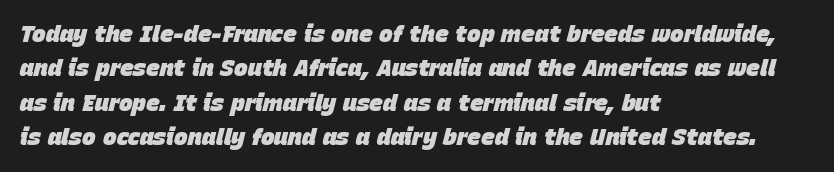
The image shows 23 px bold type, italic (leaning right); set left-aligned, normal line spacing (1.5x), normal letter spacing, not underlined.
